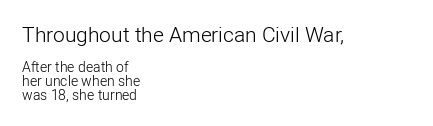
{"italic": "no", "bold": "no", "underline": "no", "align": "left", "line_spacing": "tight", "line_spacing_ratio": 0.98, "letter_spacing": "normal", "letter_spacing_em": 0.0, "larger_block": "first", "size_ratio": 1.5, "glyph_px": 21}
